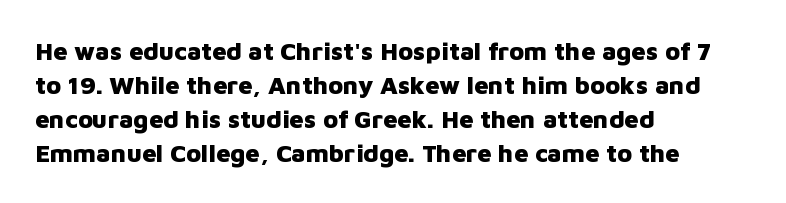
The image shows 25 px bold type, upright; set left-aligned, normal line spacing (1.36x), normal letter spacing, not underlined.
